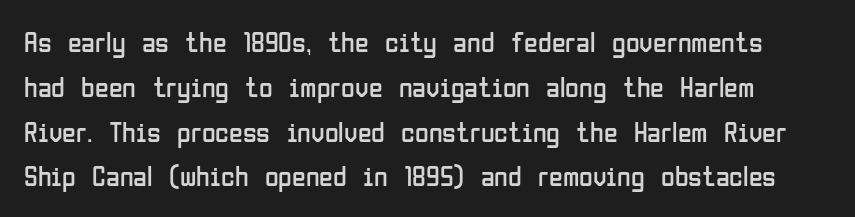
{"serif": "no", "italic": "no", "bold": "no", "weight": "regular", "width": "condensed", "stroke_contrast": "low", "x_height": "medium", "monospaced": "no", "underline": "no", "line_spacing": "normal", "line_spacing_ratio": 1.6, "letter_spacing": "normal", "letter_spacing_em": 0.0, "glyph_px": 28}
